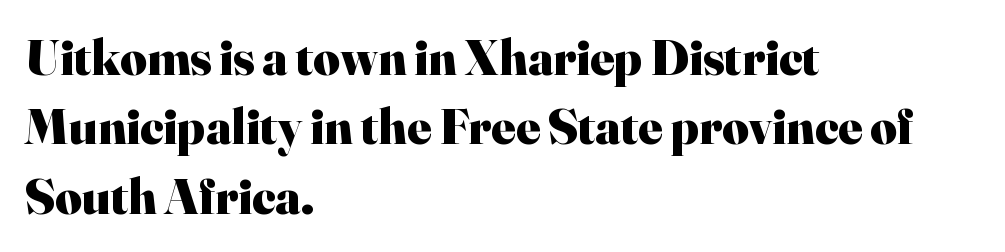
Q: Is the text bold? A: Yes.
Q: Is the text italic (slanted)? A: No, it is upright.
Q: Is the typeface a serif or a sans-serif typeface? A: Serif.
Q: Is the text underlined? A: No.
Q: How is the paragraph aligned? A: Left-aligned.
Q: Is the spacing between letters normal or unusually wide? A: Normal.
Q: Is the spacing between lines tight, normal or loose? A: Normal.
Q: Width (condensed, normal, or wide)? A: Normal.
Q: Stroke contrast? A: High.
Q: x-height? A: Small.
Q: Monospaced? A: No.
